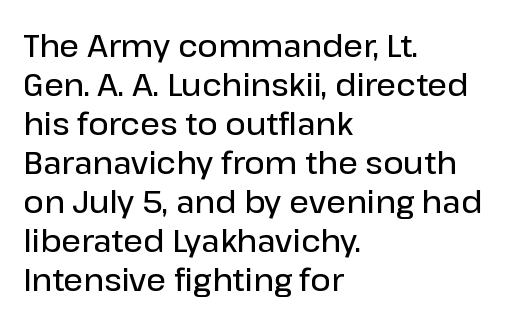
{"serif": "no", "italic": "no", "bold": "semi", "weight": "semibold", "width": "normal", "stroke_contrast": "low", "x_height": "medium", "monospaced": "no", "underline": "no", "align": "left", "line_spacing": "normal", "line_spacing_ratio": 1.26, "letter_spacing": "normal", "letter_spacing_em": 0.0, "glyph_px": 31}
